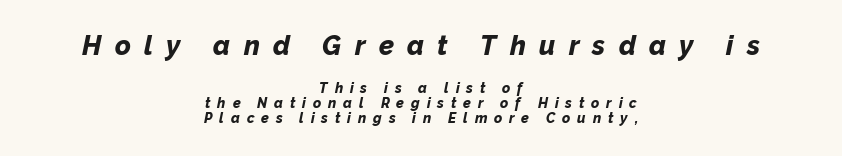
Each new line begins almost immediately beneath the previous one. Would a proofreader flag this as italicized? Yes. The face used here appears at its bigger size in the upper chunk. Teacher's note: observe the equal gaps on both sides — that is centered alignment. What stands out about the letter spacing? Its width — letters are far apart.
